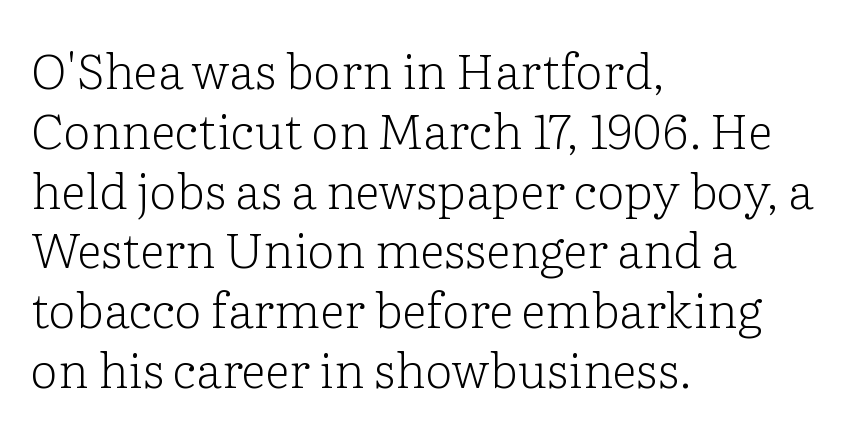
Q: Is the text bold? A: No.
Q: Is the text italic (slanted)? A: No, it is upright.
Q: Is the typeface a serif or a sans-serif typeface? A: Serif.
Q: Is the text underlined? A: No.
Q: How is the paragraph aligned? A: Left-aligned.
Q: Is the spacing between letters normal or unusually wide? A: Normal.
Q: Width (condensed, normal, or wide)? A: Normal.
Q: Stroke contrast? A: Low.
Q: x-height? A: Medium.
Q: Monospaced? A: No.
